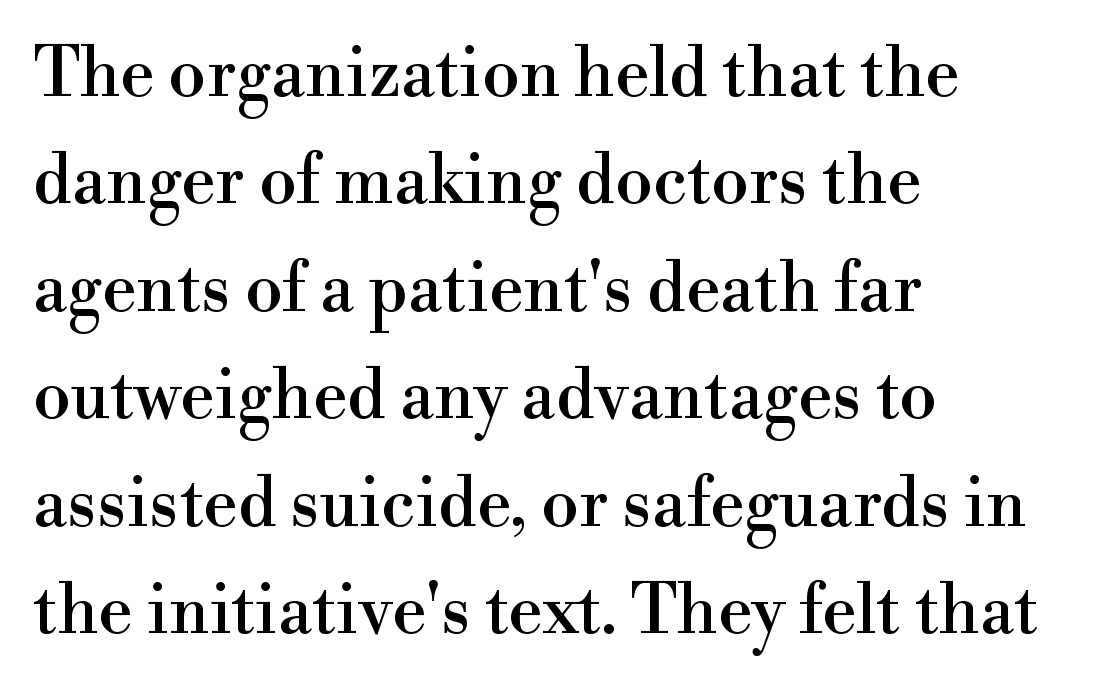
{"serif": "yes", "italic": "no", "width": "normal", "x_height": "small", "monospaced": "no", "underline": "no", "align": "left", "line_spacing": "normal", "line_spacing_ratio": 1.58, "letter_spacing": "normal", "letter_spacing_em": 0.0, "glyph_px": 68}
